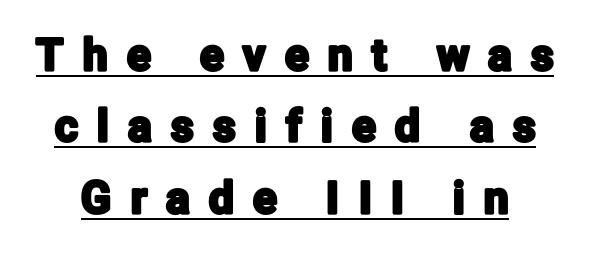
Q: Is the text italic (slanted)? A: No, it is upright.
Q: Is the typeface a serif or a sans-serif typeface? A: Sans-serif.
Q: Is the text underlined? A: Yes.
Q: Is the spacing between letters normal or unusually wide? A: Unusually wide.
Q: Is the spacing between lines tight, normal or loose? A: Normal.
Q: Width (condensed, normal, or wide)? A: Condensed.
Q: Stroke contrast? A: Low.
Q: x-height? A: Medium.
Q: Monospaced? A: No.
